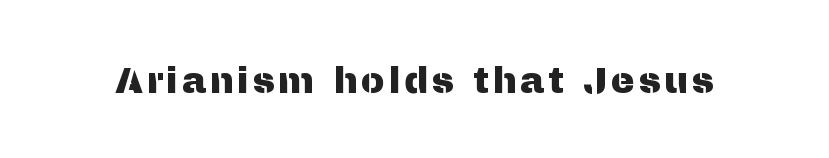
These lines were composed using upright roman letters. The type family on display is of the sans-serif kind. The letters advance in unequal steps, a hallmark of proportional type. Glance below the letters and you will spot only blank space.
